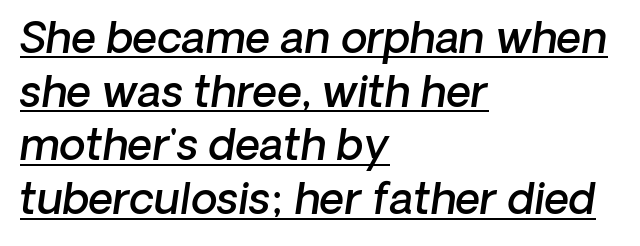
Line starts are locked; line ends wander. Emphasis-style slanted type is in use. In designer terms, the underline attribute is active on this setting. This block has exactly the height ordinary leading produces. The face used here is a semibold: visibly heavier than regular, lighter than bold. Is this a fixed-width face? No — the glyphs have proportional, varying widths.
